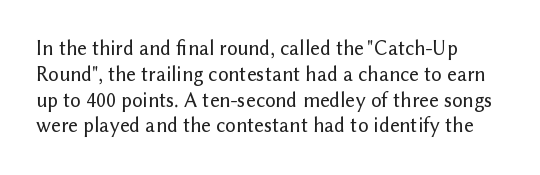
Q: Is the text italic (slanted)? A: No, it is upright.
Q: Is the text underlined? A: No.
Q: Is the spacing between letters normal or unusually wide? A: Normal.
